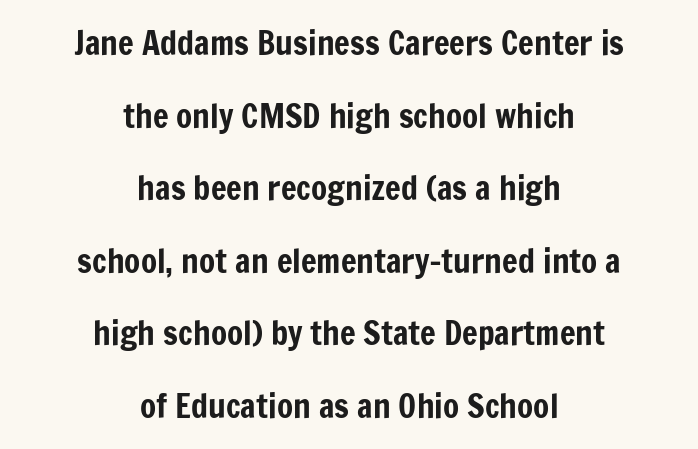
The image shows 33 px condensed sans-serif type, upright; set centered, loose line spacing (2.2x), normal letter spacing, not underlined; low stroke contrast and a medium x-height.
